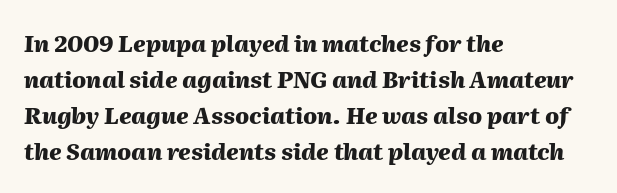
Tall strokes in this sample are angled rather than plumb. Spacing between characters is what you'd get straight out of the box. Vertically, the passage feels balanced, rows spaced as you'd expect. Type without underlining.
